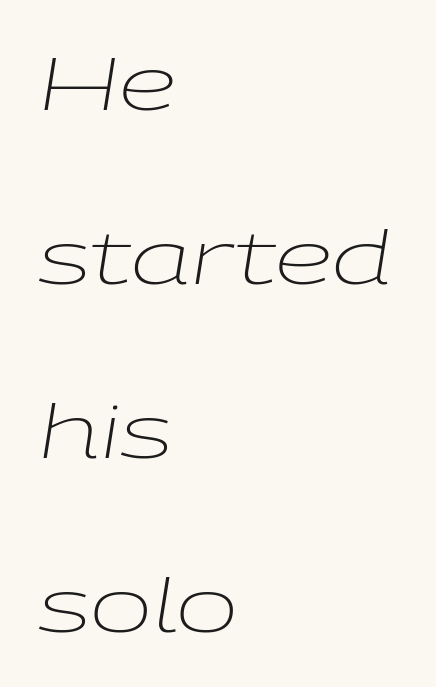
The image shows 74 px light, wide type, italic (leaning right); set left-aligned, loose line spacing (2.35x), normal letter spacing, not underlined; low stroke contrast and a medium x-height.
